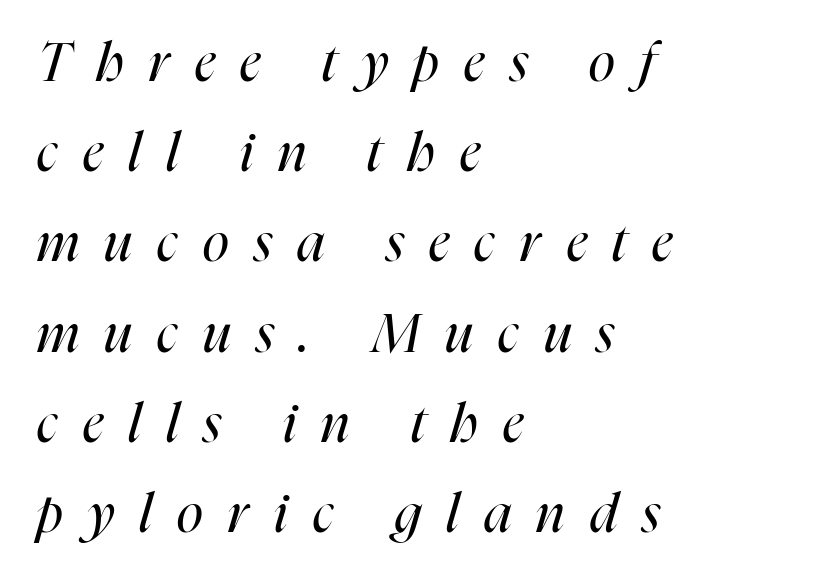
The image shows 54 px regular-weight, condensed type, italic (leaning right); set left-aligned, normal line spacing (1.67x), unusually wide letter spacing (+0.47 em), not underlined; high stroke contrast and a medium x-height.
